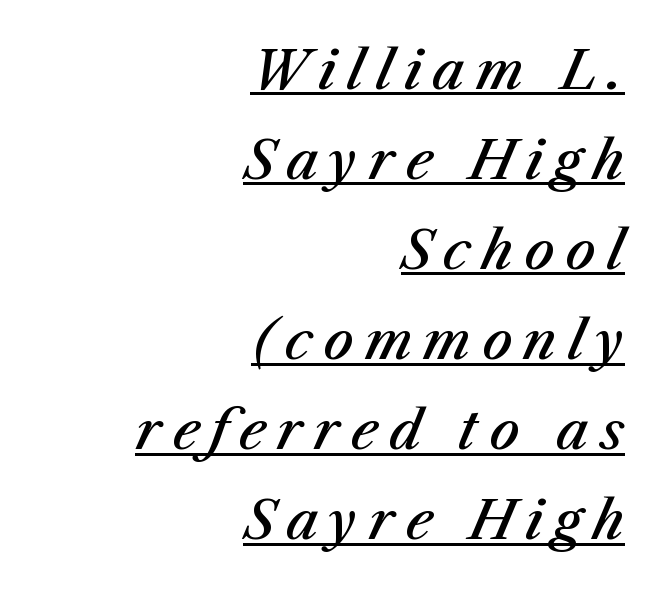
Q: Is the text bold? A: Semi-bold.
Q: Is the text italic (slanted)? A: Yes, it leans right by about 23 degrees.
Q: Is the text underlined? A: Yes.
Q: How is the paragraph aligned? A: Right-aligned.
Q: Is the spacing between letters normal or unusually wide? A: Unusually wide.
Q: Is the spacing between lines tight, normal or loose? A: Normal.
Q: Width (condensed, normal, or wide)? A: Normal.
Q: Stroke contrast? A: Medium.
Q: x-height? A: Medium.
Q: Monospaced? A: No.
